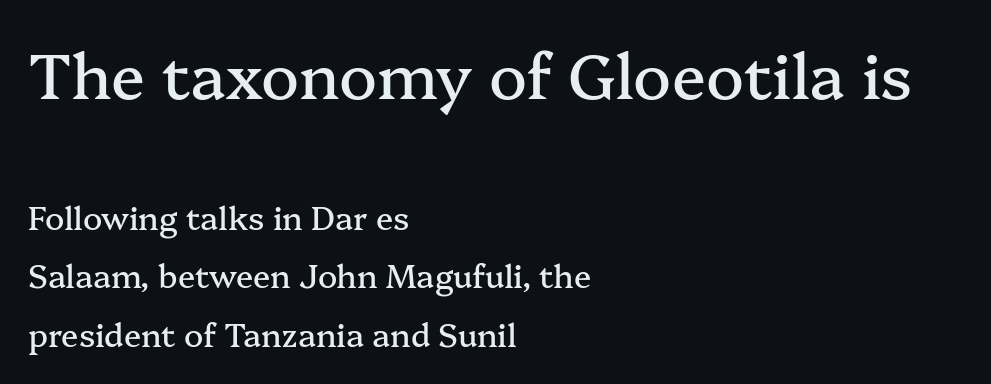
The image shows 63 px serif type, upright; set left-aligned, line spacing 1.83x, normal letter spacing, not underlined; the first (top) block is 1.97x larger; medium stroke contrast and a medium x-height.
